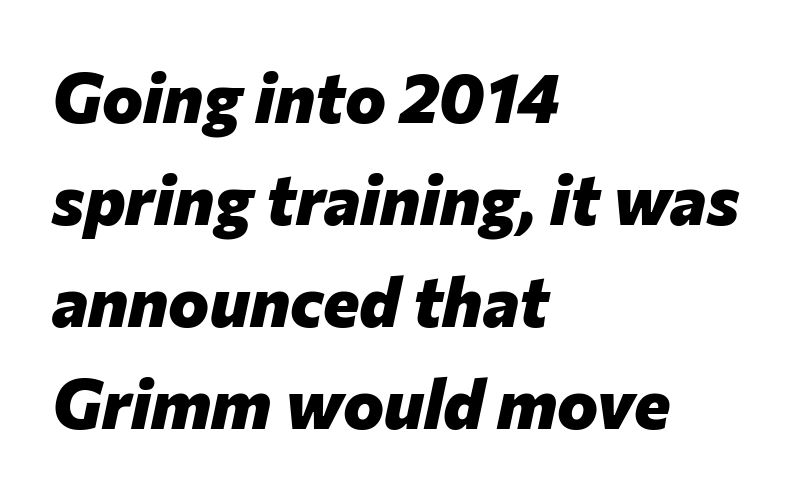
Varying glyph widths throughout — classic text-font behaviour. Quick note: interline space is typical. Type without underlining. An italicized treatment has been applied to the whole sample. Casual observation: everything's shoved over to the left. These words are printed bold, with thick strokes throughout.
